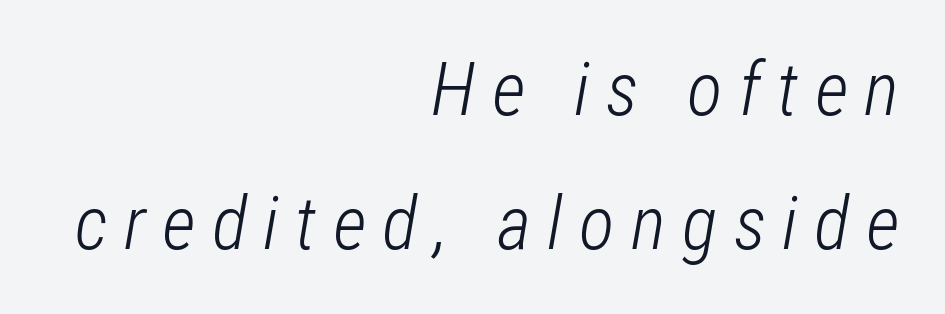
{"italic": "yes", "lean": "right", "slant_degrees": 12, "bold": "no", "weight": "light", "width": "condensed", "stroke_contrast": "low", "x_height": "medium", "monospaced": "no", "underline": "no", "align": "right", "line_spacing_ratio": 1.81, "letter_spacing": "wide", "letter_spacing_em": 0.22, "glyph_px": 74}
